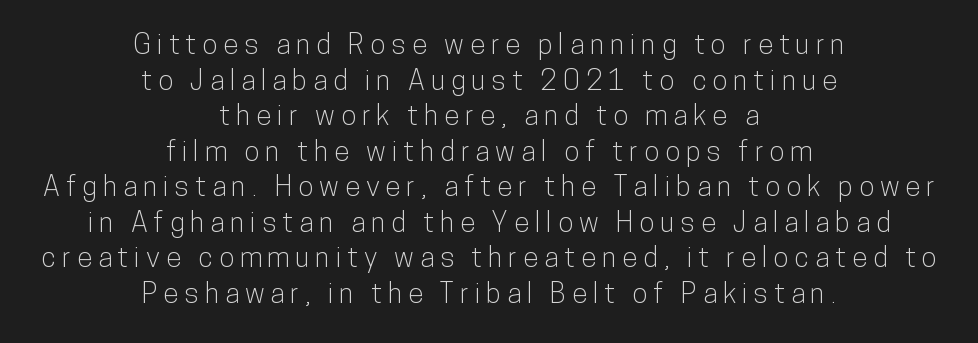
Q: Is the text italic (slanted)? A: No, it is upright.
Q: Is the typeface a serif or a sans-serif typeface? A: Sans-serif.
Q: Is the text underlined? A: No.
Q: How is the paragraph aligned? A: Centered.
Q: Is the spacing between letters normal or unusually wide? A: Unusually wide.
Q: Is the spacing between lines tight, normal or loose? A: Normal.
Q: Width (condensed, normal, or wide)? A: Condensed.
Q: Stroke contrast? A: Low.
Q: x-height? A: Medium.
Q: Monospaced? A: No.
